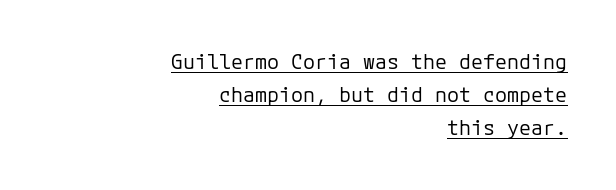
Q: Is the text bold? A: No.
Q: Is the text italic (slanted)? A: No, it is upright.
Q: Is the text underlined? A: Yes.
Q: How is the paragraph aligned? A: Right-aligned.
Q: Is the spacing between letters normal or unusually wide? A: Normal.
Q: Is the spacing between lines tight, normal or loose? A: Normal.
